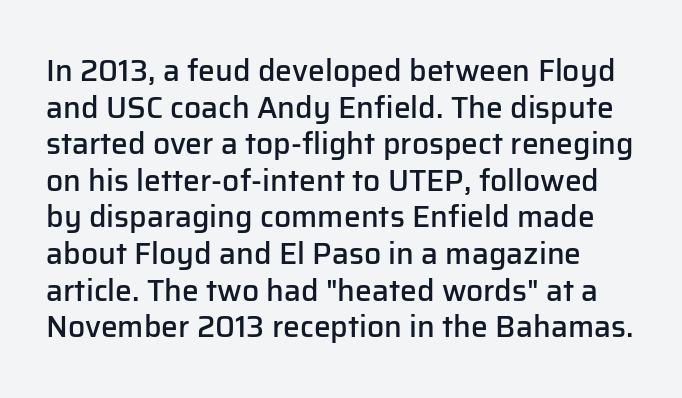
Q: Is the text bold? A: Semi-bold.
Q: Is the text italic (slanted)? A: No, it is upright.
Q: Is the typeface a serif or a sans-serif typeface? A: Sans-serif.
Q: Is the text underlined? A: No.
Q: Is the spacing between letters normal or unusually wide? A: Normal.
Q: Width (condensed, normal, or wide)? A: Normal.
Q: Stroke contrast? A: Low.
Q: x-height? A: Medium.
Q: Monospaced? A: No.
